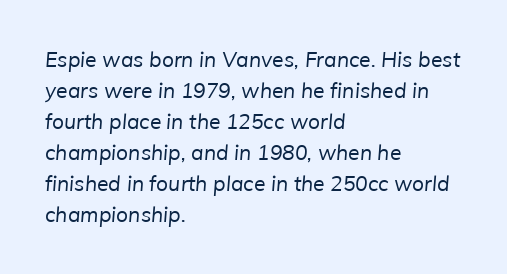
The image shows 21 px text type; set left-aligned, normal line spacing (1.48x), normal letter spacing, not underlined.
